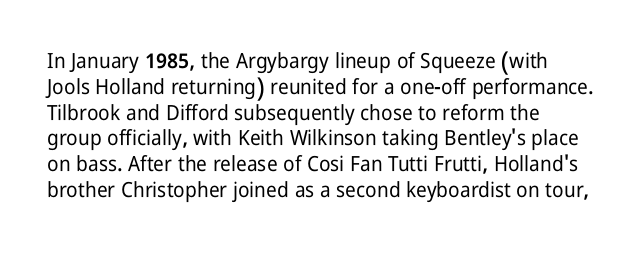
{"italic": "no", "underline": "no", "line_spacing_ratio": 1.23, "letter_spacing": "normal", "letter_spacing_em": 0.0, "glyph_px": 21}
